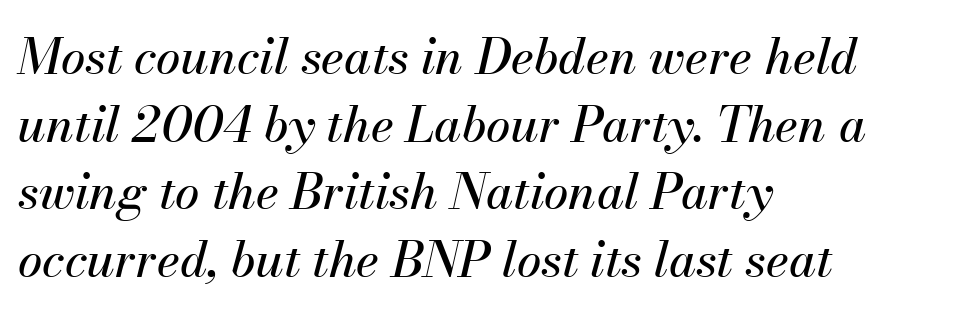
The image shows 49 px text type, italic (leaning right); set left-aligned, normal line spacing (1.38x), normal letter spacing, not underlined; medium stroke contrast and a small x-height.
